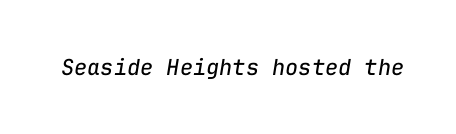
Unmarked baselines from the first word to the last. The font sits on the lighter half of the weight spectrum, regular included. Characters are canted at an angle relative to the baseline's perpendicular. Caption: standard tracking, unaltered.
